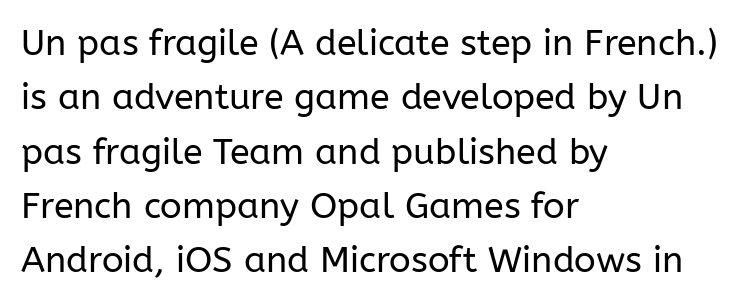
Decoration check: the copy has no underline. Quick note: interline space is typical. Spacing verdict: proportional, widths tailored to each character. Is there any slant? The stems are plumb. Stems and bowls with no extra thickness — not bold.
